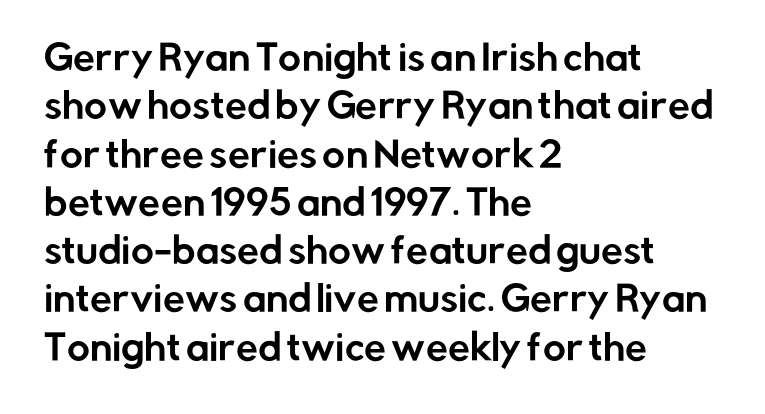
In terms of leading, this rendering sits right in the middle. Posture: vertical. Tracking value appears to be zero — textbook default spacing. Typeset ragged right — the left edge is the straight one. Underline: absent.
